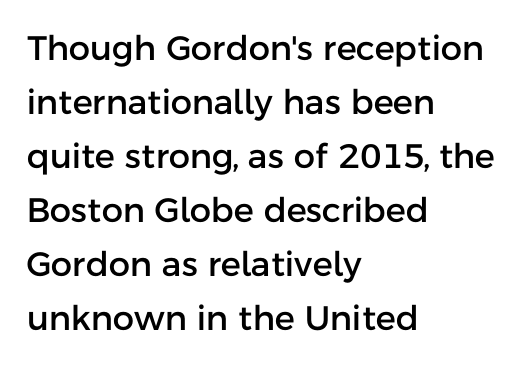
Q: Is the text italic (slanted)? A: No, it is upright.
Q: Is the typeface a serif or a sans-serif typeface? A: Sans-serif.
Q: Is the text underlined? A: No.
Q: How is the paragraph aligned? A: Left-aligned.
Q: Is the spacing between letters normal or unusually wide? A: Normal.
Q: Is the spacing between lines tight, normal or loose? A: Normal.
Q: Width (condensed, normal, or wide)? A: Normal.
Q: Stroke contrast? A: Low.
Q: x-height? A: Medium.
Q: Monospaced? A: No.
